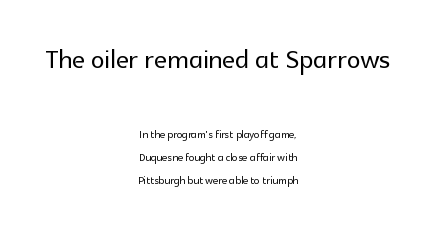
{"serif": "no", "italic": "no", "width": "normal", "x_height": "medium", "monospaced": "no", "underline": "no", "align": "center", "line_spacing": "normal", "line_spacing_ratio": 1.64, "letter_spacing": "normal", "letter_spacing_em": 0.0, "larger_block": "first", "size_ratio": 2.5, "glyph_px": 35}
